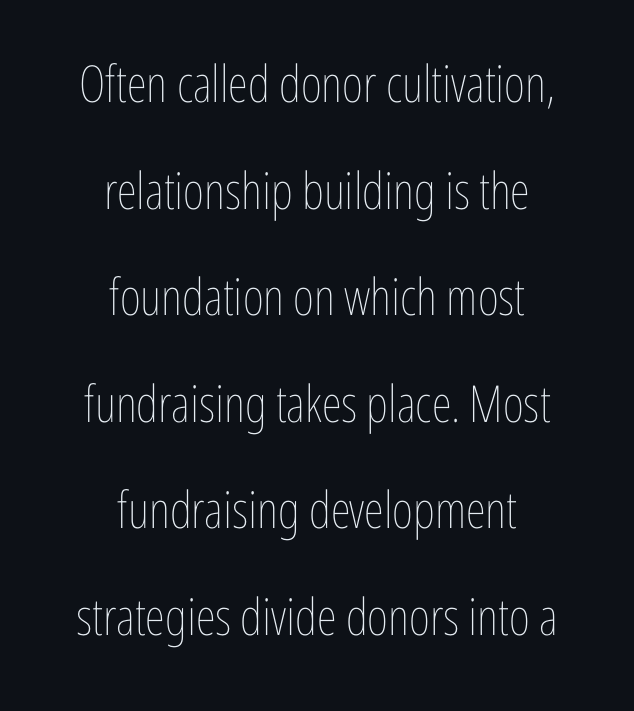
Q: Is the text bold? A: No.
Q: Is the text italic (slanted)? A: No, it is upright.
Q: Is the text underlined? A: No.
Q: How is the paragraph aligned? A: Centered.
Q: Is the spacing between letters normal or unusually wide? A: Normal.
Q: Is the spacing between lines tight, normal or loose? A: Loose.
Q: Width (condensed, normal, or wide)? A: Condensed.
Q: Stroke contrast? A: Low.
Q: x-height? A: Medium.
Q: Monospaced? A: No.
